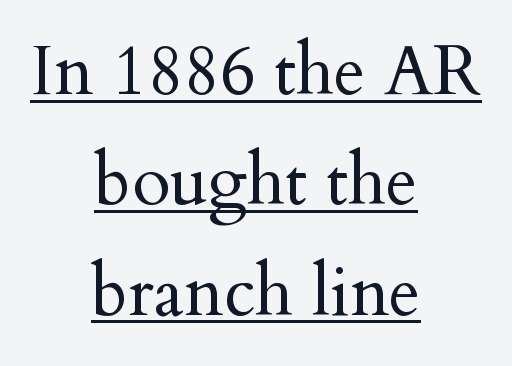
{"serif": "yes", "italic": "no", "bold": "no", "weight": "regular", "width": "normal", "stroke_contrast": "medium", "x_height": "small", "monospaced": "no", "underline": "yes", "align": "center", "line_spacing": "normal", "line_spacing_ratio": 1.6, "letter_spacing": "normal", "letter_spacing_em": 0.0, "glyph_px": 69}
